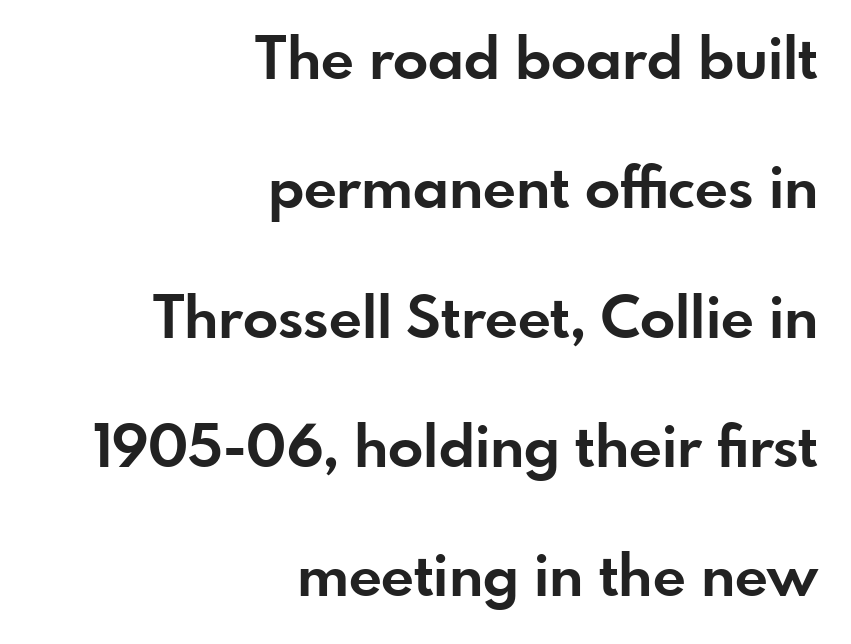
Q: Is the text bold? A: Yes.
Q: Is the text italic (slanted)? A: No, it is upright.
Q: Is the typeface a serif or a sans-serif typeface? A: Sans-serif.
Q: Is the text underlined? A: No.
Q: How is the paragraph aligned? A: Right-aligned.
Q: Is the spacing between letters normal or unusually wide? A: Normal.
Q: Is the spacing between lines tight, normal or loose? A: Loose.
Q: Width (condensed, normal, or wide)? A: Normal.
Q: Stroke contrast? A: Low.
Q: x-height? A: Small.
Q: Monospaced? A: No.
